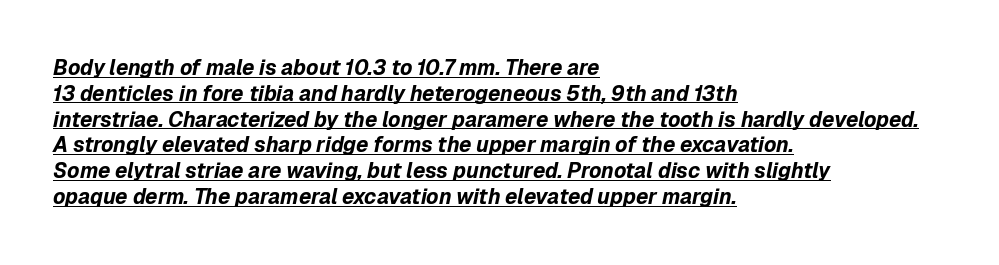
Q: Is the text bold? A: Yes.
Q: Is the text italic (slanted)? A: Yes, it leans right by about 12 degrees.
Q: Is the text underlined? A: Yes.
Q: How is the paragraph aligned? A: Left-aligned.
Q: Is the spacing between letters normal or unusually wide? A: Normal.
